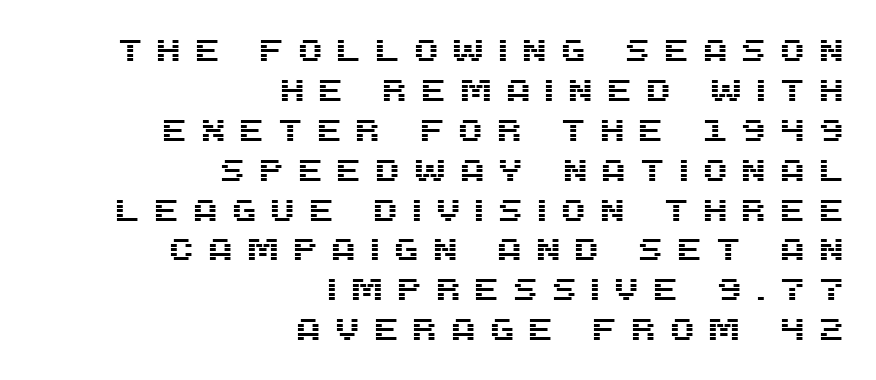
{"serif": "no", "italic": "no", "width": "normal", "stroke_contrast": "medium", "x_height": "large", "monospaced": "no", "underline": "no", "align": "right", "line_spacing": "normal", "line_spacing_ratio": 1.33, "letter_spacing": "wide", "letter_spacing_em": 0.41, "glyph_px": 30}
